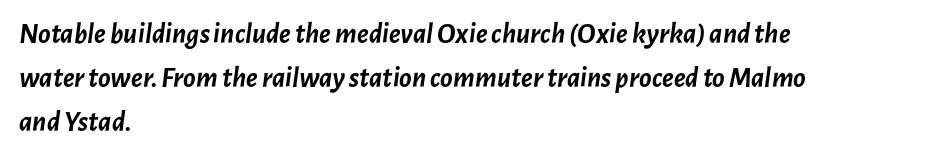
On the weight axis this lands at bold, roughly 700. This is oblique type, the kind used for emphasis or titles. Nobody drew a line under any word here. Proportional: the letters do not fall into vertical columns. If you drew a ruler down the left edge, every line would touch it. The rendering uses a moderate line-height, typical for paragraphs.
